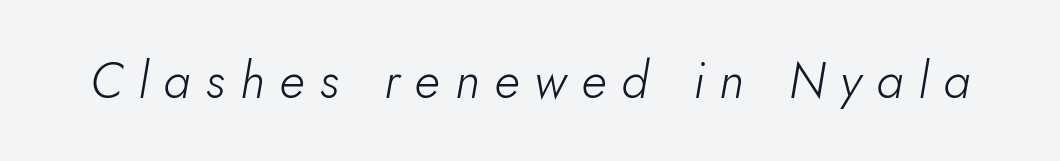
{"italic": "yes", "lean": "right", "slant_degrees": 5, "bold": "no", "weight": "light", "width": "normal", "stroke_contrast": "low", "x_height": "small", "monospaced": "no", "underline": "no", "letter_spacing": "wide", "letter_spacing_em": 0.3, "glyph_px": 50}
